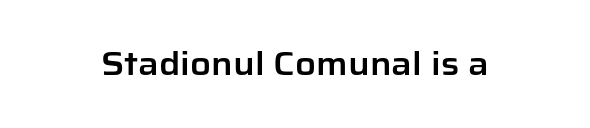
The image shows 32 px sans-serif type, upright; set normal letter spacing, not underlined; low stroke contrast and a medium x-height.
